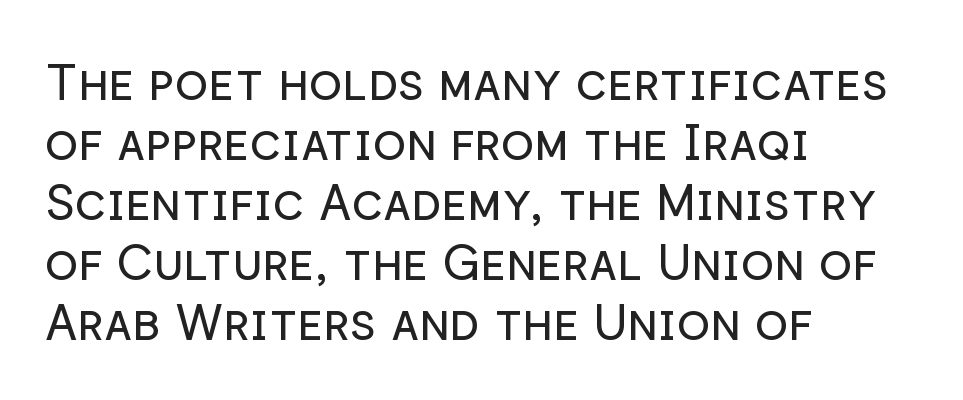
Q: Is the text bold? A: No.
Q: Is the text italic (slanted)? A: No, it is upright.
Q: Is the typeface a serif or a sans-serif typeface? A: Sans-serif.
Q: Is the text underlined? A: No.
Q: How is the paragraph aligned? A: Left-aligned.
Q: Is the spacing between letters normal or unusually wide? A: Normal.
Q: Width (condensed, normal, or wide)? A: Normal.
Q: Stroke contrast? A: Low.
Q: x-height? A: Medium.
Q: Monospaced? A: No.
